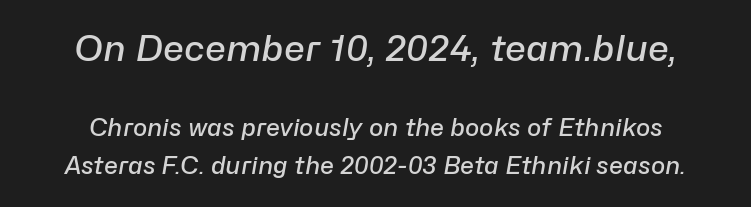
Proportional: the letters do not fall into vertical columns. Note: larger setting up top, smaller setting below. The glyphs have the mass of a demibold cut, below bold. The vertical gap from one line to the next is medium. Yep, that's italic — everything's leaning.
